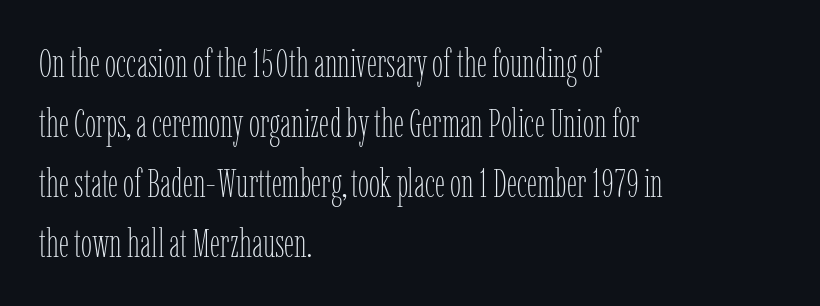
The image shows 40 px thin, condensed type, upright; set left-aligned, normal line spacing (1.5x), normal letter spacing, not underlined; low stroke contrast and a medium x-height.
